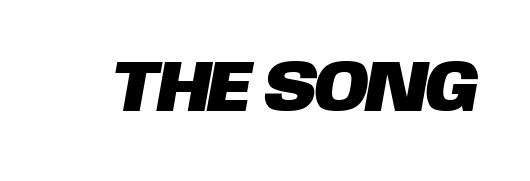
The image shows 73 px sans-serif type; set normal letter spacing, not underlined; low stroke contrast and a large x-height.
